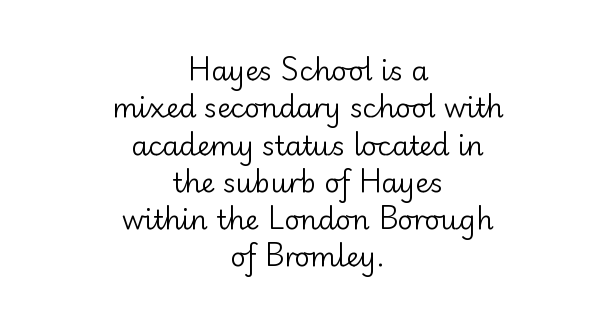
Q: Is the text bold? A: No.
Q: Is the text italic (slanted)? A: No, it is upright.
Q: Is the text underlined? A: No.
Q: How is the paragraph aligned? A: Centered.
Q: Is the spacing between letters normal or unusually wide? A: Normal.
Q: Is the spacing between lines tight, normal or loose? A: Normal.
